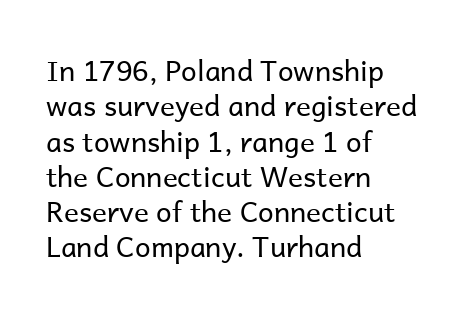
The image shows 28 px regular-weight sans-serif type, upright; set left-aligned, normal line spacing (1.26x), normal letter spacing, not underlined; low stroke contrast and a medium x-height.
